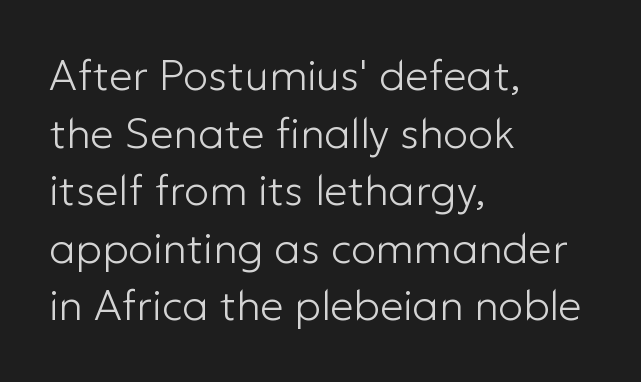
There is no visible air inserted between adjacent glyphs. A normal amount of white space separates one row of letters from the next. Descenders hang freely into open space. The face used here is proportionally spaced, like ordinary book or web type.
